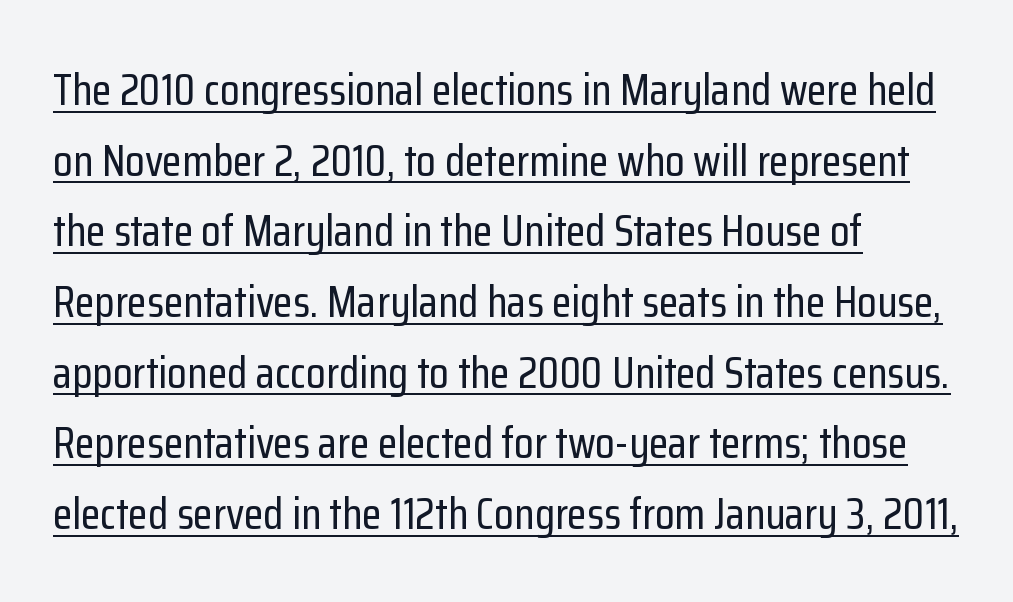
The image shows 45 px condensed sans-serif type, upright; set left-aligned, normal line spacing (1.57x), normal letter spacing, underlined; low stroke contrast and a medium x-height.
